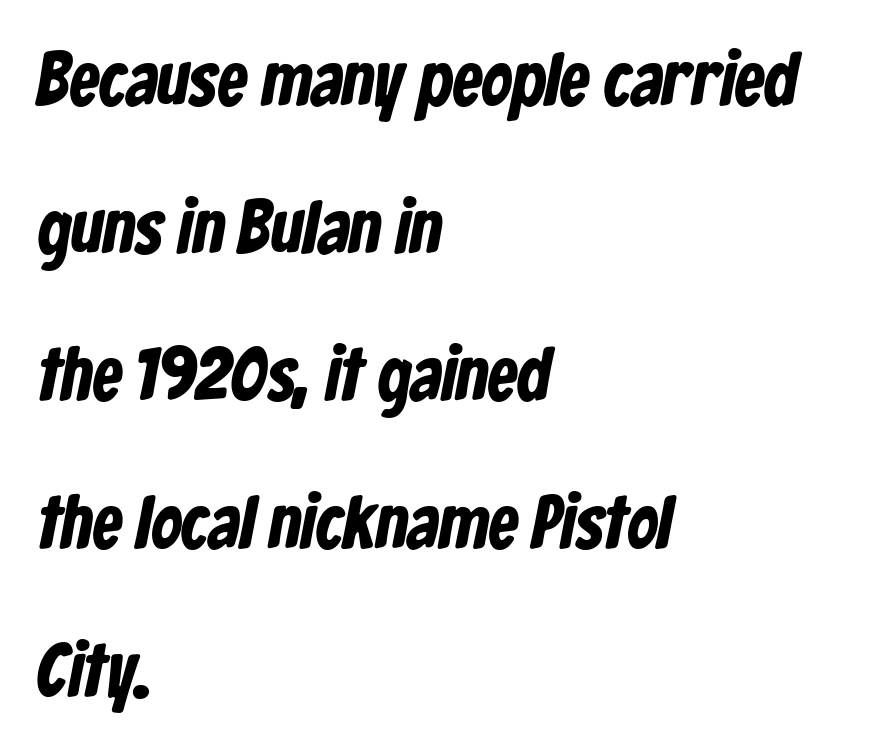
{"serif": "no", "bold": "yes", "weight": "bold", "width": "condensed", "stroke_contrast": "low", "x_height": "medium", "monospaced": "no", "underline": "no", "align": "left", "line_spacing": "loose", "line_spacing_ratio": 1.97, "letter_spacing": "normal", "letter_spacing_em": 0.0, "glyph_px": 75}
